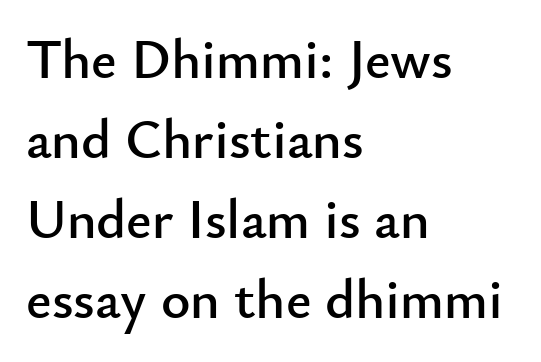
{"serif": "no", "italic": "no", "width": "normal", "stroke_contrast": "low", "x_height": "small", "monospaced": "no", "underline": "no", "align": "left", "line_spacing": "normal", "line_spacing_ratio": 1.43, "letter_spacing": "normal", "letter_spacing_em": 0.0, "glyph_px": 56}
